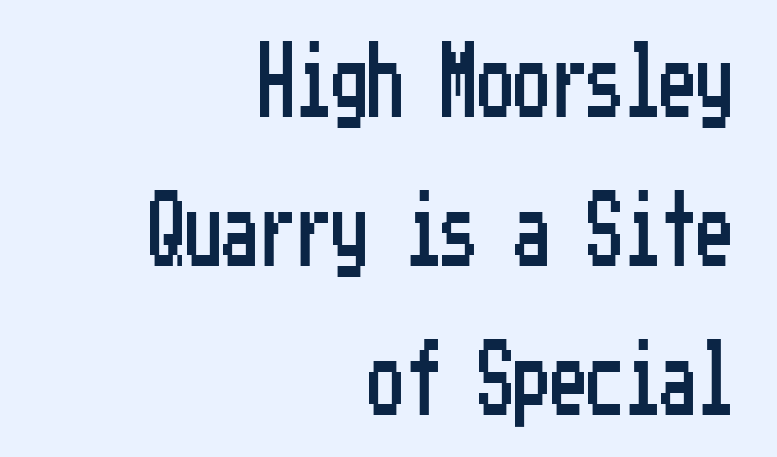
The image shows 73 px condensed sans-serif type, upright; set right-aligned, loose line spacing (2.04x), normal letter spacing, not underlined; low stroke contrast and a medium x-height.
